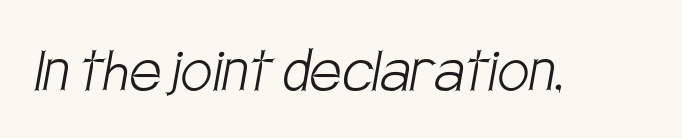
{"serif": "no", "bold": "no", "weight": "light", "width": "condensed", "stroke_contrast": "low", "x_height": "large", "monospaced": "no", "underline": "no", "letter_spacing": "normal", "letter_spacing_em": 0.0, "glyph_px": 71}
